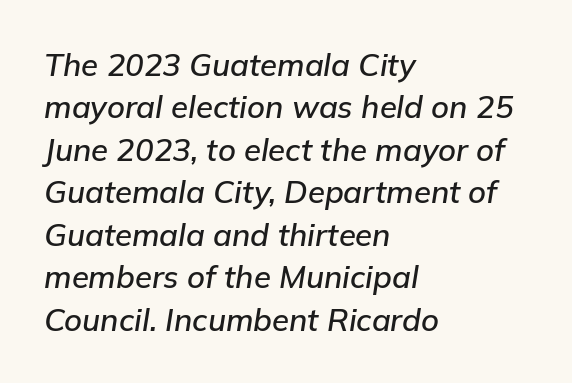
{"italic": "yes", "lean": "right", "slant_degrees": 9, "width": "normal", "stroke_contrast": "low", "x_height": "medium", "monospaced": "no", "underline": "no", "align": "left", "line_spacing": "normal", "line_spacing_ratio": 1.37, "letter_spacing": "normal", "letter_spacing_em": 0.0, "glyph_px": 31}
